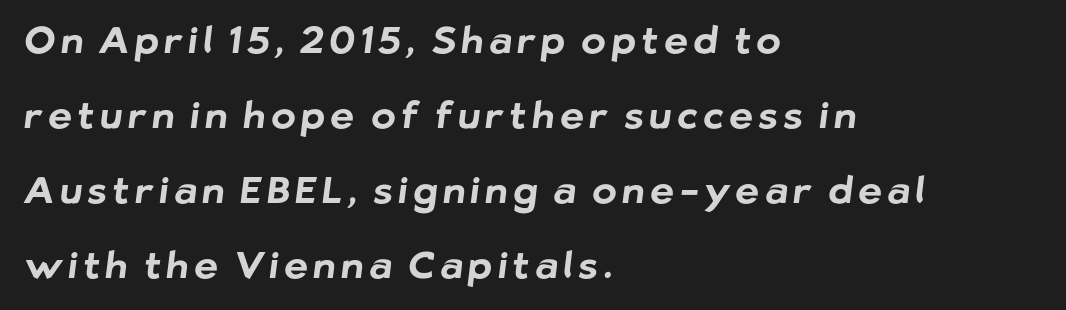
{"serif": "no", "bold": "yes", "weight": "bold", "width": "normal", "stroke_contrast": "low", "x_height": "medium", "monospaced": "no", "underline": "no", "align": "left", "line_spacing": "loose", "line_spacing_ratio": 2.03, "glyph_px": 37}
